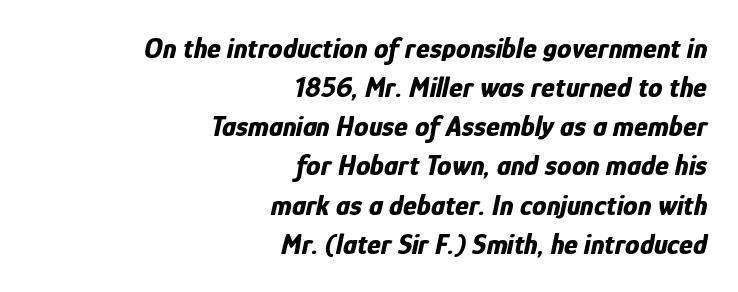
This sample uses plain, unmodified letter spacing. Descenders hang freely into open space. These lines carry a lot of weight — the face is fully bold. Notice how the stems are inclined rather than vertical — that's the hallmark of italics. The lines in this sample share a right terminus and differ only in where they begin.
